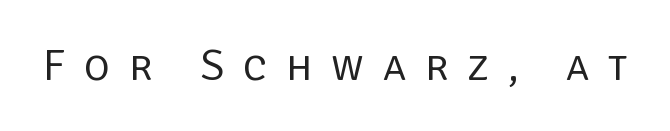
The image shows 44 px regular-weight sans-serif type, upright; set unusually wide letter spacing (+0.43 em), not underlined; low stroke contrast and a large x-height.
